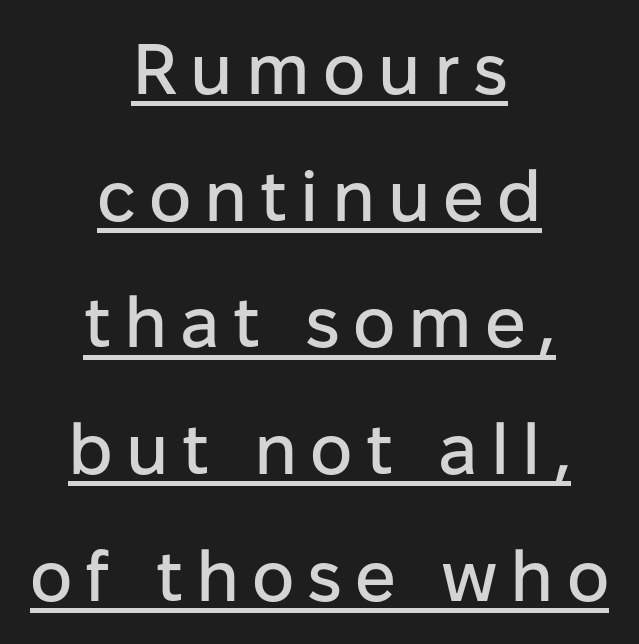
The image shows 72 px sans-serif type, upright; set centered, line spacing 1.76x, underlined; low stroke contrast and a medium x-height.
